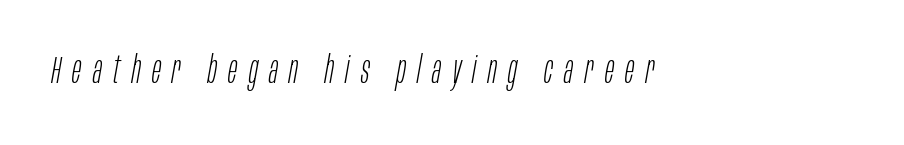
Q: Is the text bold? A: No.
Q: Is the text italic (slanted)? A: Yes, it leans right by about 10 degrees.
Q: Is the text underlined? A: No.
Q: Is the spacing between letters normal or unusually wide? A: Unusually wide.
Q: Width (condensed, normal, or wide)? A: Condensed.
Q: Stroke contrast? A: Low.
Q: x-height? A: Large.
Q: Monospaced? A: No.
